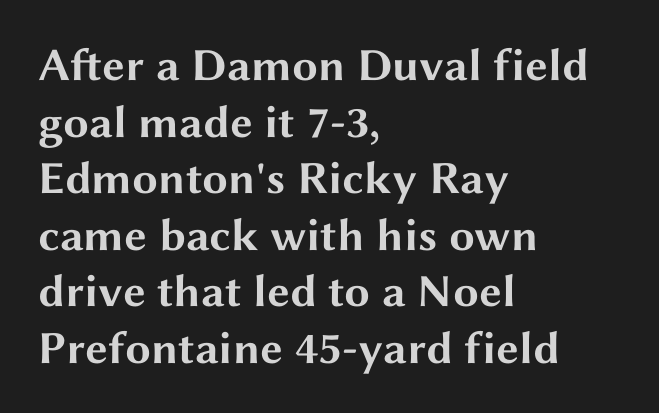
Q: Is the text bold? A: Yes.
Q: Is the text italic (slanted)? A: No, it is upright.
Q: Is the typeface a serif or a sans-serif typeface? A: Sans-serif.
Q: Is the text underlined? A: No.
Q: How is the paragraph aligned? A: Left-aligned.
Q: Is the spacing between letters normal or unusually wide? A: Normal.
Q: Width (condensed, normal, or wide)? A: Wide.
Q: Stroke contrast? A: Medium.
Q: x-height? A: Medium.
Q: Monospaced? A: No.
